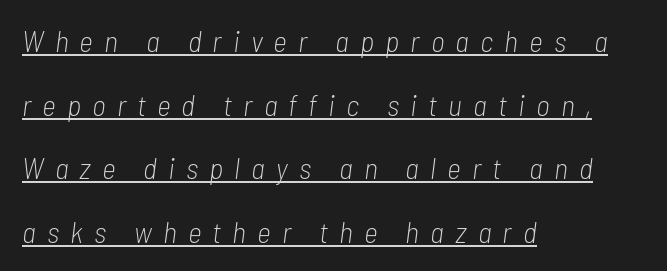
Reading down the column, the eye jumps a long way to each next line. Between one letter and the next there's a generous, obvious gap. Character widths vary here, with narrow letters taking less room than wide ones. This is not heavy type; no bold has been used. The letters are slanted; this is an italic face.
